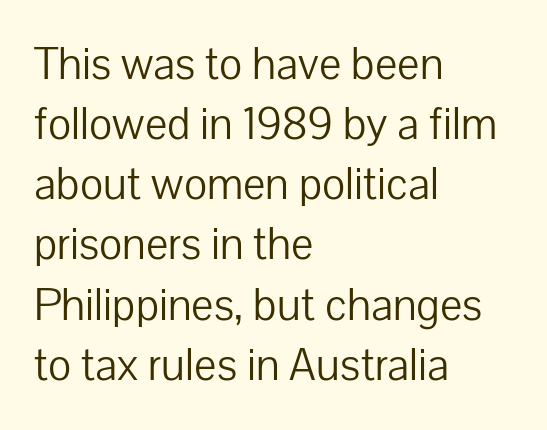
{"serif": "no", "italic": "no", "bold": "no", "weight": "light", "width": "normal", "stroke_contrast": "low", "x_height": "medium", "monospaced": "no", "underline": "no", "align": "left", "line_spacing": "normal", "line_spacing_ratio": 1.28, "letter_spacing": "normal", "letter_spacing_em": 0.0, "glyph_px": 47}
